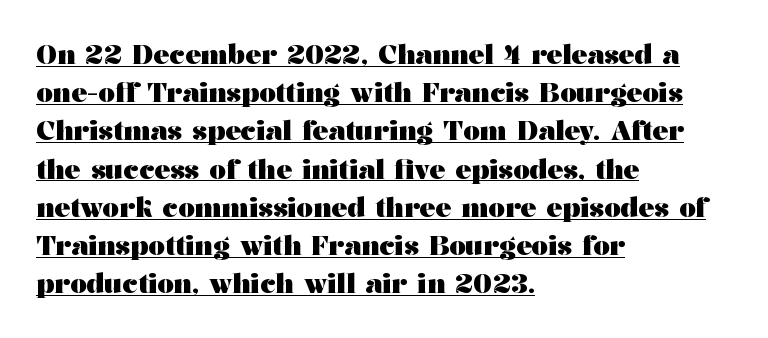
Q: Is the text bold? A: Yes.
Q: Is the text italic (slanted)? A: No, it is upright.
Q: Is the text underlined? A: Yes.
Q: How is the paragraph aligned? A: Left-aligned.
Q: Is the spacing between letters normal or unusually wide? A: Normal.
Q: Is the spacing between lines tight, normal or loose? A: Normal.
